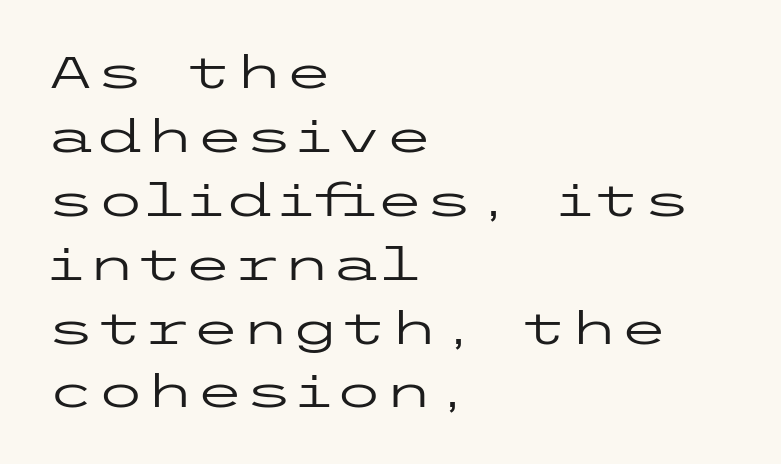
The image shows 45 px regular-weight, wide sans-serif type, upright; set left-aligned, normal line spacing (1.42x), normal letter spacing, not underlined; low stroke contrast and a medium x-height.
